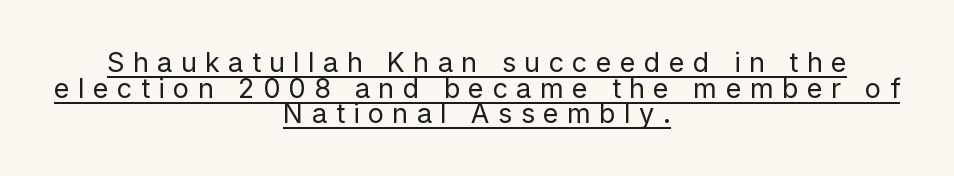
The image shows 27 px text type, upright; set centered, tight line spacing (0.95x), unusually wide letter spacing (+0.31 em), underlined.
